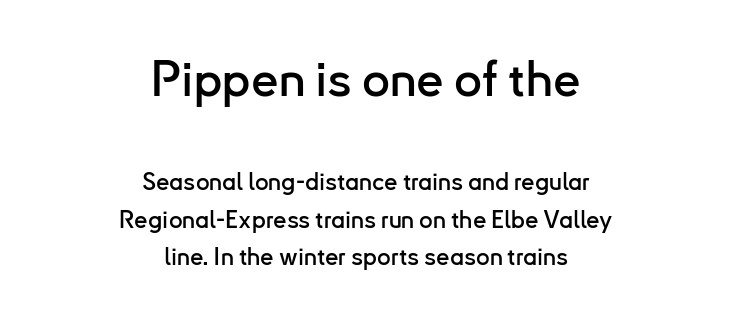
{"serif": "no", "italic": "no", "width": "normal", "stroke_contrast": "low", "x_height": "small", "monospaced": "no", "underline": "no", "align": "center", "line_spacing": "normal", "line_spacing_ratio": 1.57, "letter_spacing": "normal", "letter_spacing_em": 0.0, "larger_block": "first", "size_ratio": 2.04, "glyph_px": 49}
